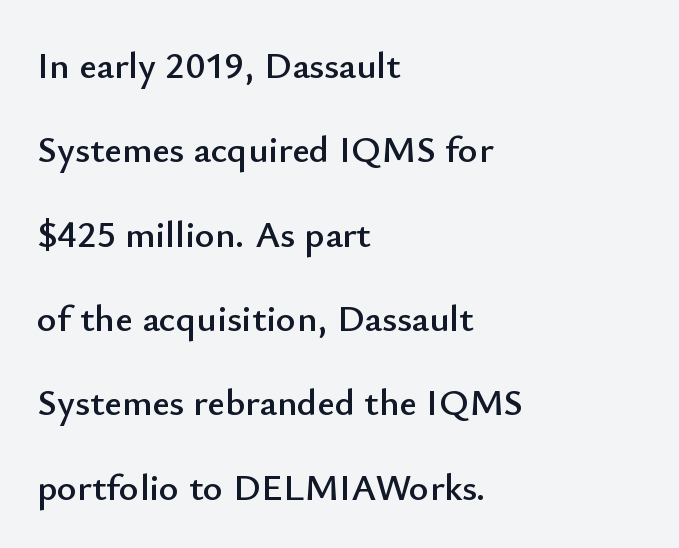
{"serif": "no", "italic": "no", "width": "normal", "stroke_contrast": "low", "x_height": "small", "monospaced": "no", "underline": "no", "align": "left", "line_spacing": "loose", "line_spacing_ratio": 2.22, "letter_spacing": "normal", "letter_spacing_em": 0.0, "glyph_px": 38}
